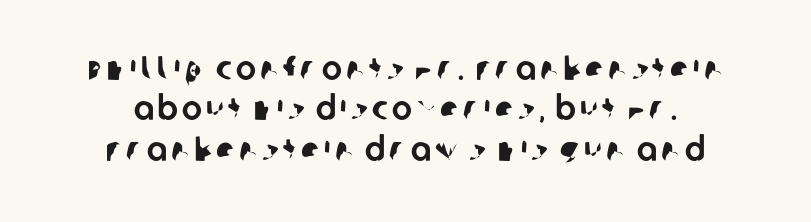
{"serif": "no", "width": "normal", "stroke_contrast": "low", "x_height": "large", "monospaced": "no", "underline": "no", "align": "center", "line_spacing_ratio": 1.19, "glyph_px": 34}
